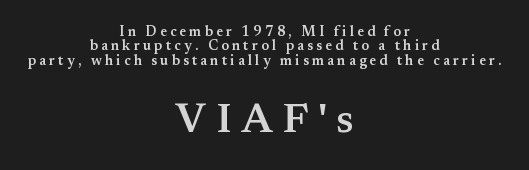
The image shows 42 px semibold serif type, upright; set centered, tight line spacing (1.02x), unusually wide letter spacing (+0.23 em), not underlined; the second (bottom) block is 3.0x larger; medium stroke contrast and a small x-height.
